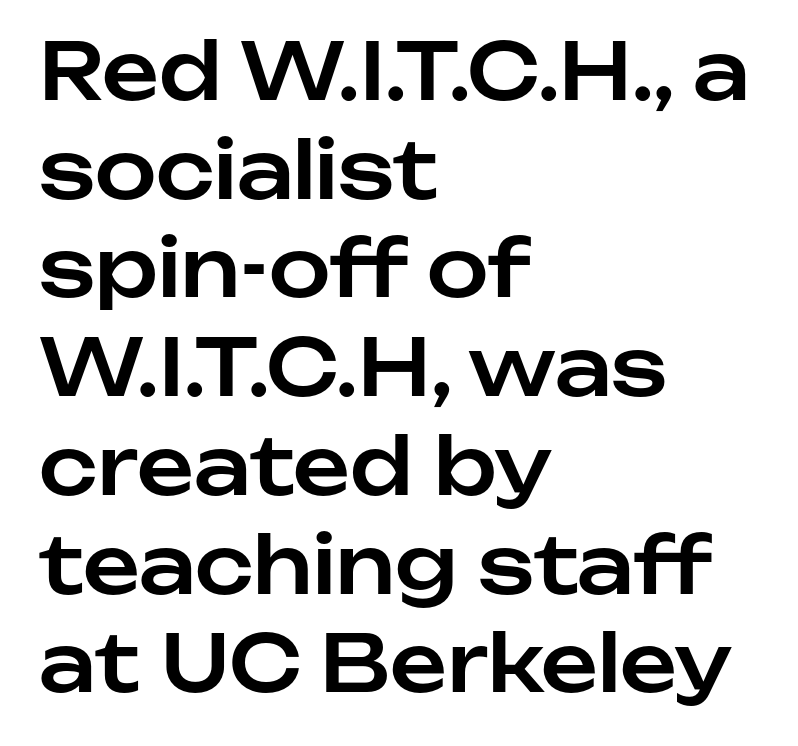
{"serif": "no", "italic": "no", "width": "normal", "stroke_contrast": "low", "x_height": "medium", "monospaced": "no", "underline": "no", "align": "left", "line_spacing": "normal", "line_spacing_ratio": 1.25, "letter_spacing": "normal", "letter_spacing_em": 0.0, "glyph_px": 79}
